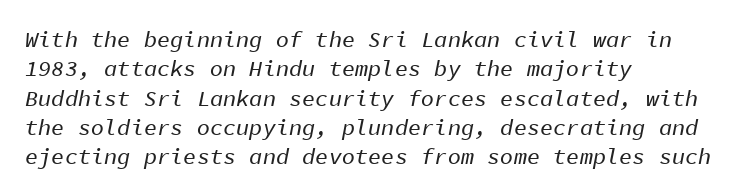
The image shows 22 px text type, italic (leaning right); set left-aligned, normal line spacing (1.33x), normal letter spacing, not underlined.
